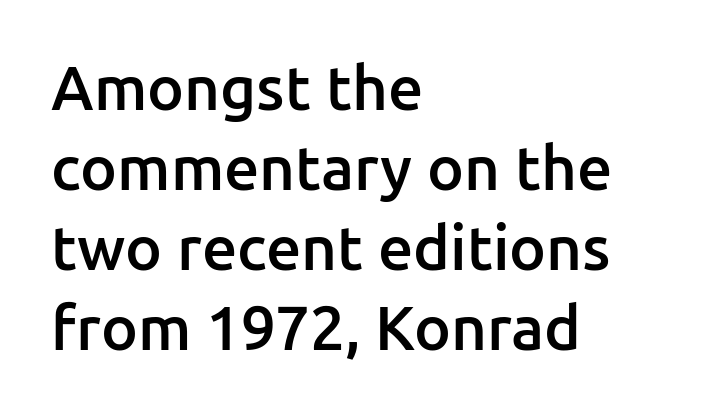
Q: Is the text bold? A: Semi-bold.
Q: Is the text italic (slanted)? A: No, it is upright.
Q: Is the typeface a serif or a sans-serif typeface? A: Sans-serif.
Q: Is the text underlined? A: No.
Q: How is the paragraph aligned? A: Left-aligned.
Q: Is the spacing between letters normal or unusually wide? A: Normal.
Q: Is the spacing between lines tight, normal or loose? A: Normal.
Q: Width (condensed, normal, or wide)? A: Normal.
Q: Stroke contrast? A: Low.
Q: x-height? A: Medium.
Q: Monospaced? A: No.
